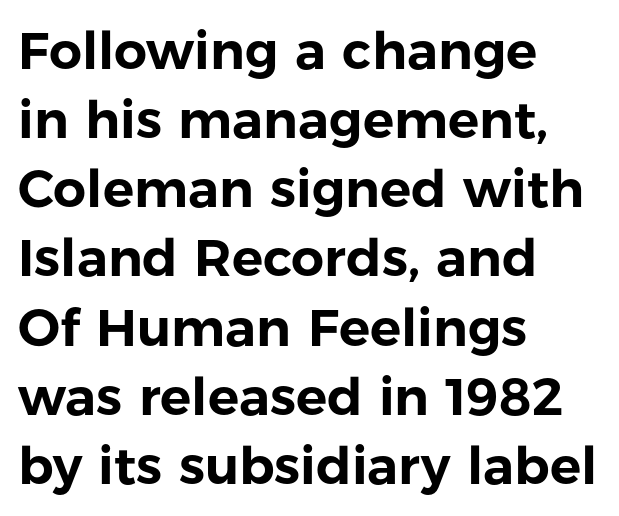
Q: Is the text italic (slanted)? A: No, it is upright.
Q: Is the typeface a serif or a sans-serif typeface? A: Sans-serif.
Q: Is the text underlined? A: No.
Q: How is the paragraph aligned? A: Left-aligned.
Q: Is the spacing between letters normal or unusually wide? A: Normal.
Q: Is the spacing between lines tight, normal or loose? A: Normal.
Q: Width (condensed, normal, or wide)? A: Normal.
Q: Stroke contrast? A: Low.
Q: x-height? A: Medium.
Q: Monospaced? A: No.
